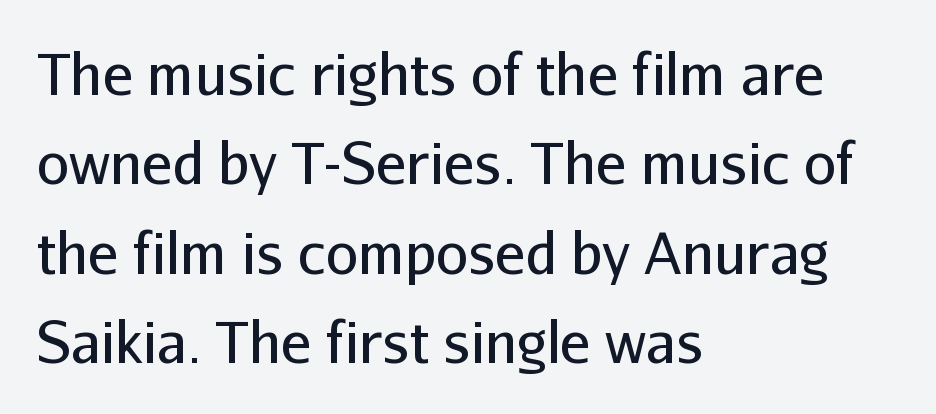
{"serif": "no", "italic": "no", "bold": "no", "weight": "regular", "width": "normal", "stroke_contrast": "low", "x_height": "medium", "monospaced": "no", "underline": "no", "align": "left", "line_spacing": "normal", "line_spacing_ratio": 1.57, "letter_spacing": "normal", "letter_spacing_em": 0.0, "glyph_px": 57}
